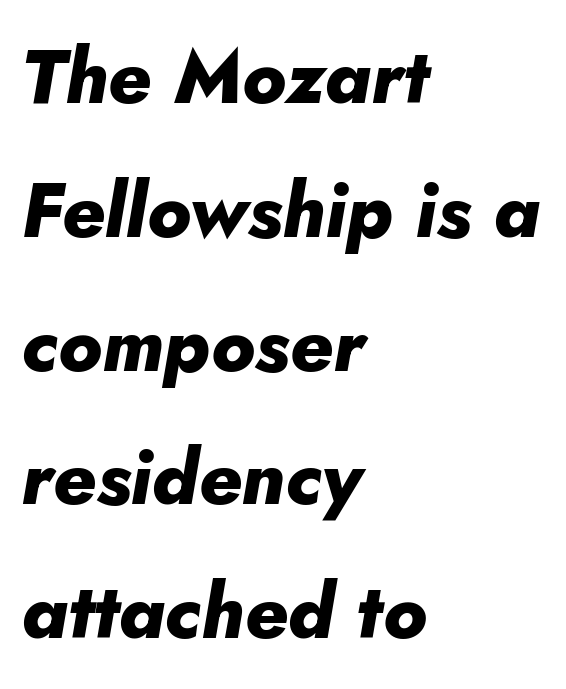
{"italic": "yes", "lean": "right", "slant_degrees": 5, "bold": "yes", "weight": "heavy", "width": "normal", "stroke_contrast": "low", "x_height": "small", "monospaced": "no", "underline": "no", "align": "left", "line_spacing_ratio": 1.76, "letter_spacing": "normal", "letter_spacing_em": 0.0, "glyph_px": 76}
